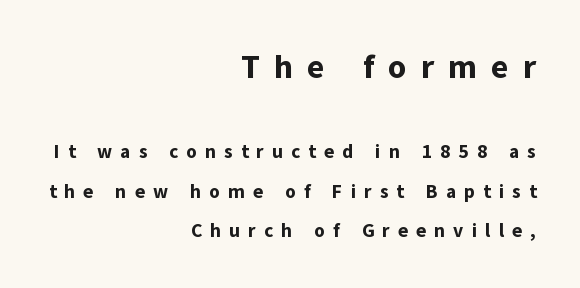
Q: Is the text bold? A: Yes.
Q: Is the text italic (slanted)? A: No, it is upright.
Q: Is the typeface a serif or a sans-serif typeface? A: Sans-serif.
Q: Is the text underlined? A: No.
Q: How is the paragraph aligned? A: Right-aligned.
Q: Is the spacing between letters normal or unusually wide? A: Unusually wide.
Q: Is the spacing between lines tight, normal or loose? A: Loose.
Q: Which block of text is set in a larger size, the first (top) or the second (bottom)? A: The first (top) one.
Q: Width (condensed, normal, or wide)? A: Normal.
Q: Stroke contrast? A: Low.
Q: x-height? A: Medium.
Q: Monospaced? A: No.
